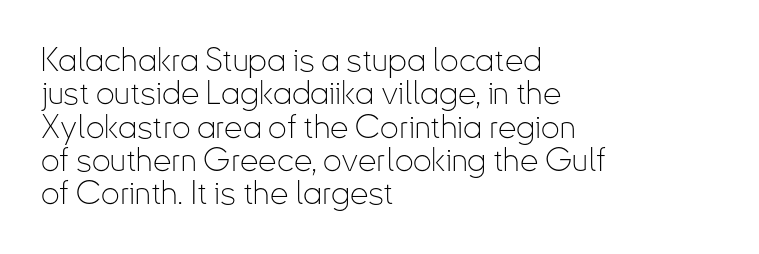
{"serif": "no", "italic": "no", "bold": "no", "weight": "thin", "width": "condensed", "stroke_contrast": "low", "x_height": "small", "monospaced": "no", "underline": "no", "align": "left", "line_spacing": "tight", "line_spacing_ratio": 1.01, "letter_spacing": "normal", "letter_spacing_em": 0.0, "glyph_px": 33}
